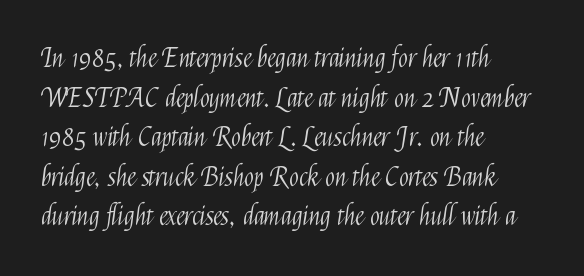
Q: Is the text bold? A: No.
Q: Is the text italic (slanted)? A: Yes.
Q: Is the text underlined? A: No.
Q: How is the paragraph aligned? A: Left-aligned.
Q: Is the spacing between letters normal or unusually wide? A: Normal.
Q: Is the spacing between lines tight, normal or loose? A: Normal.
